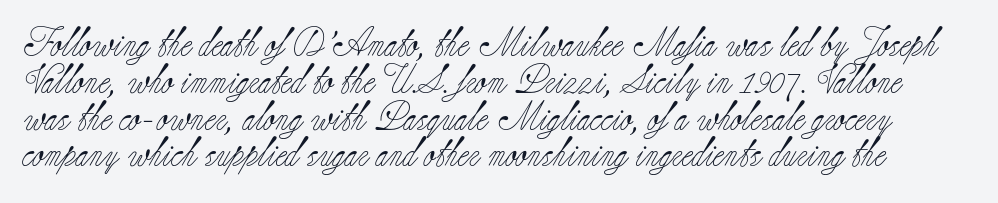
{"serif": "yes", "bold": "no", "weight": "light", "width": "normal", "stroke_contrast": "low", "x_height": "small", "monospaced": "no", "underline": "no", "line_spacing": "normal", "line_spacing_ratio": 1.27, "letter_spacing": "normal", "letter_spacing_em": 0.0, "glyph_px": 29}
